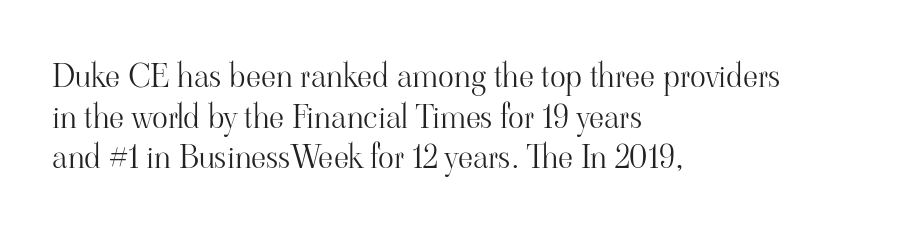
{"serif": "yes", "italic": "no", "bold": "no", "weight": "light", "width": "normal", "stroke_contrast": "high", "x_height": "small", "monospaced": "no", "underline": "no", "align": "left", "line_spacing_ratio": 1.23, "letter_spacing": "normal", "letter_spacing_em": 0.0, "glyph_px": 33}
